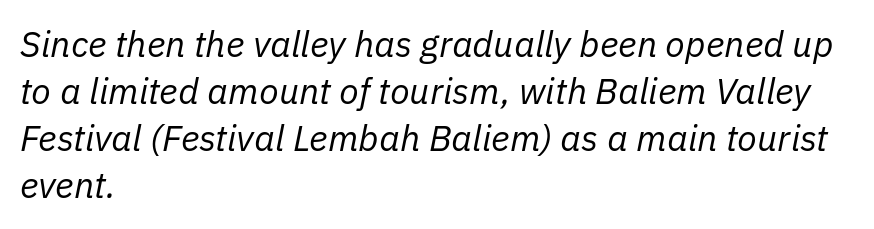
The image shows 36 px regular-weight type, italic (leaning right); set left-aligned, normal line spacing (1.31x), normal letter spacing, not underlined; low stroke contrast and a medium x-height.
